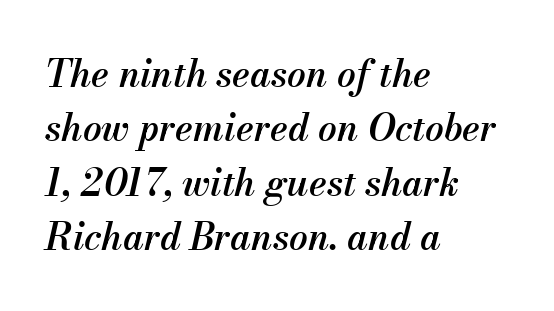
The compositor pushed each line to the left boundary. The face used here is proportionally spaced, like ordinary book or web type. The passage shown has conventional tracking throughout. Letters rest on an invisible, unmarked baseline. As a designer I'd log this as weight 600, semibold. The lettering tilts uniformly, giving the passage an italic look.
